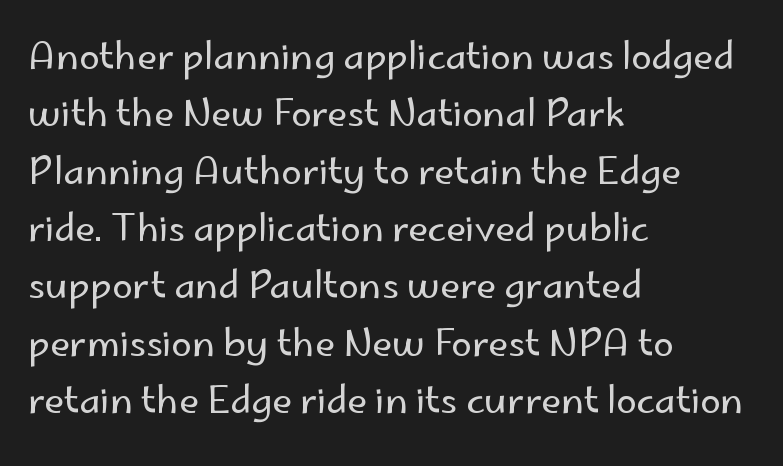
The image shows 37 px regular-weight sans-serif type, upright; set left-aligned, normal line spacing (1.55x), normal letter spacing, not underlined; low stroke contrast and a small x-height.
